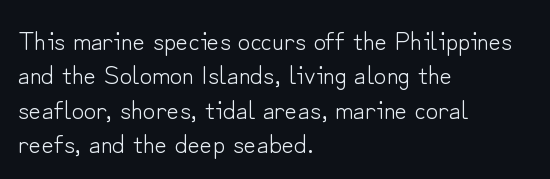
{"italic": "no", "bold": "no", "underline": "no", "align": "left", "line_spacing": "normal", "line_spacing_ratio": 1.27, "letter_spacing": "normal", "letter_spacing_em": 0.0, "glyph_px": 27}
